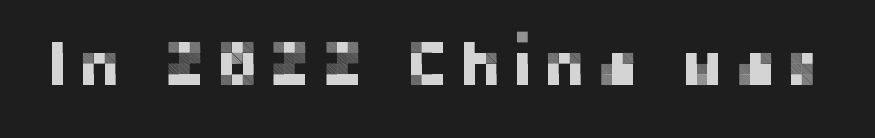
Observe the absence of serifs on each vertical stroke in this sample. No word sits above an underline. Spacing verdict: proportional, widths tailored to each character. No italicization has been applied; the sample stays upright.
